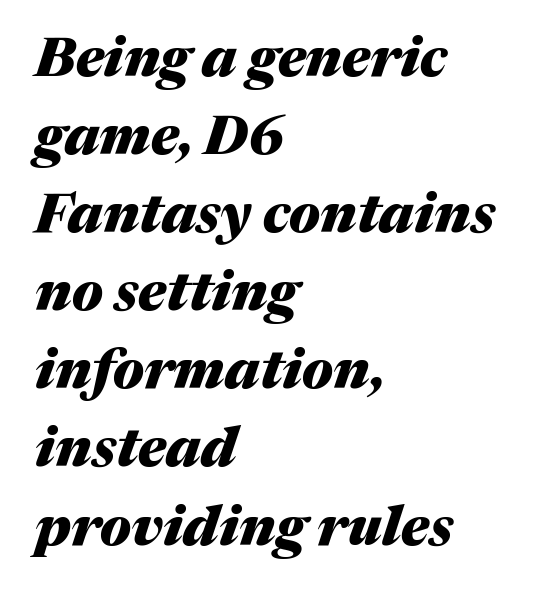
The image shows 55 px heavy type, italic (leaning right); set left-aligned, normal line spacing (1.42x), normal letter spacing, not underlined; medium stroke contrast and a medium x-height.
